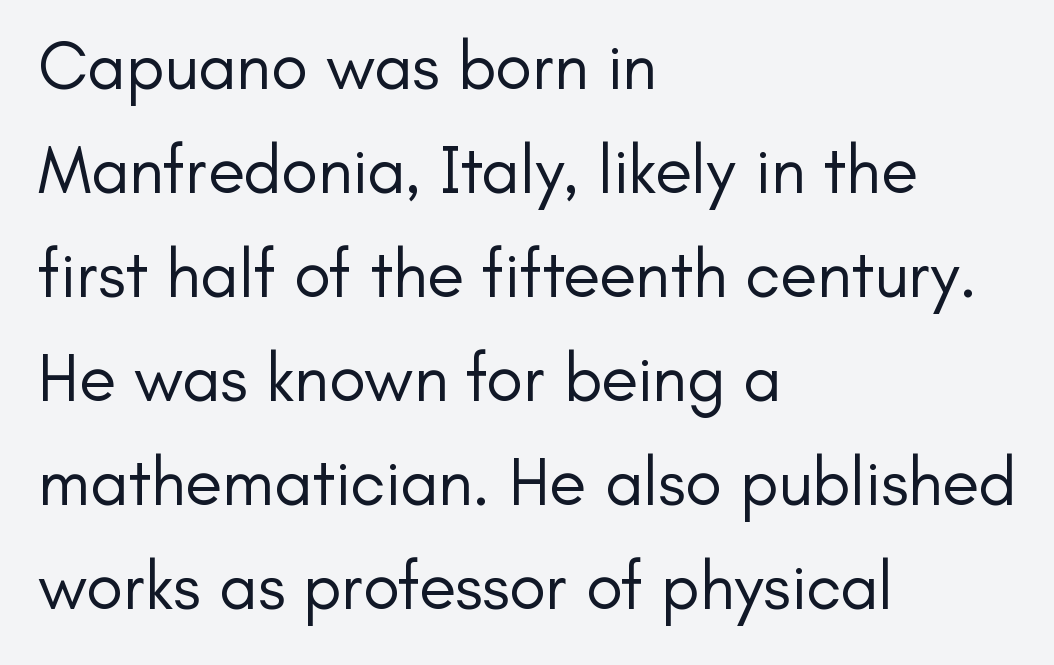
Q: Is the text bold? A: No.
Q: Is the text italic (slanted)? A: No, it is upright.
Q: Is the typeface a serif or a sans-serif typeface? A: Sans-serif.
Q: Is the text underlined? A: No.
Q: How is the paragraph aligned? A: Left-aligned.
Q: Is the spacing between letters normal or unusually wide? A: Normal.
Q: Is the spacing between lines tight, normal or loose? A: Normal.
Q: Width (condensed, normal, or wide)? A: Normal.
Q: Stroke contrast? A: Low.
Q: x-height? A: Small.
Q: Monospaced? A: No.
